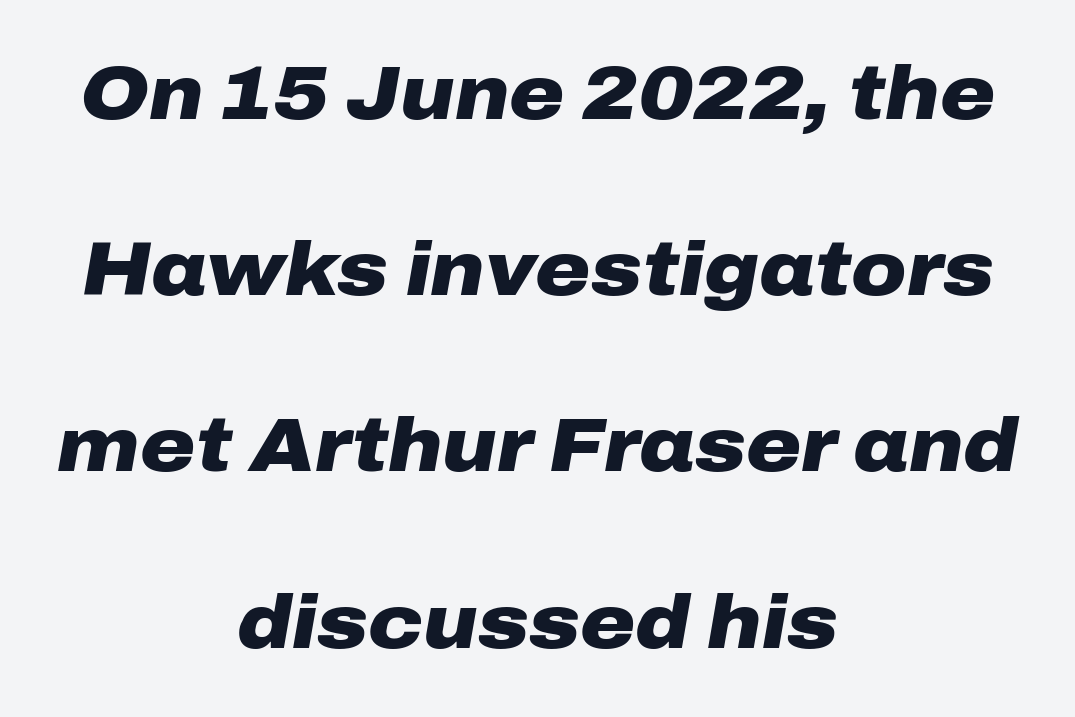
The image shows 75 px heavy, wide type, italic (leaning right); set centered, loose line spacing (2.35x), normal letter spacing, not underlined; low stroke contrast and a medium x-height.
